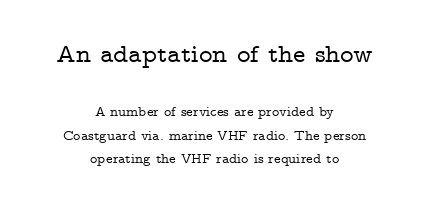
The image shows 26 px text type, upright; set centered, normal line spacing (1.67x), normal letter spacing, not underlined; the first (top) block is 1.86x larger.
